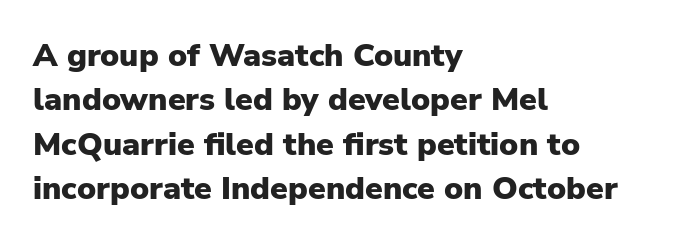
Nobody touched the tracking dial on this one. The letters advance in unequal steps, a hallmark of proportional type. Every character sits straight up, as roman type does. Thick stems and heavy bowls — unmistakably bold. The rows are spaced the way most documents space them. This rendering features lettering with no underline.
